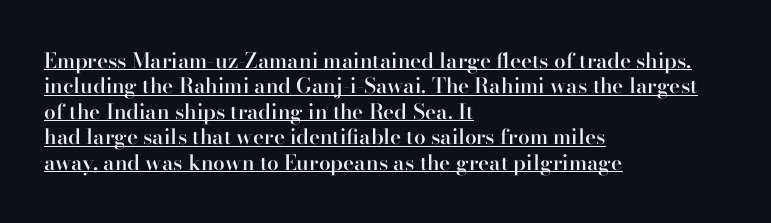
This sample uses an upright cut, with every glyph sitting square on the baseline. Tracking here is standard; glyphs follow each other at the usual distance. The rag falls on the right side of this text block. Set as a demibold, roughly 600 on the weight scale. Emphasis is given by a line drawn under the lettering.
